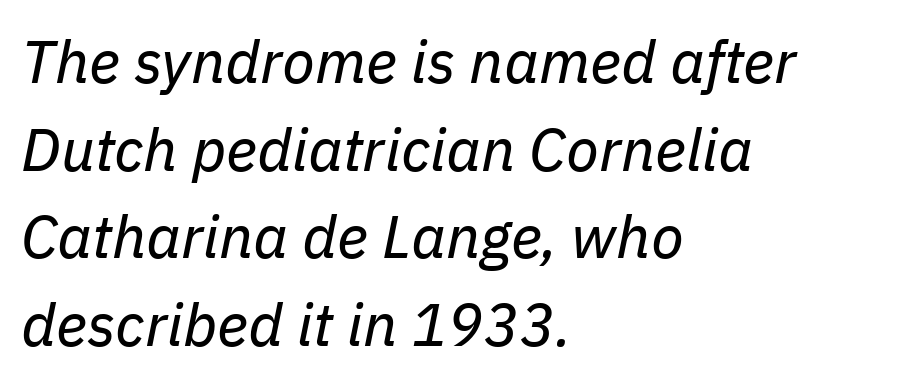
{"italic": "yes", "lean": "right", "slant_degrees": 11, "bold": "no", "weight": "regular", "width": "normal", "stroke_contrast": "low", "x_height": "medium", "monospaced": "no", "underline": "no", "align": "left", "line_spacing": "normal", "line_spacing_ratio": 1.46, "letter_spacing": "normal", "letter_spacing_em": 0.0, "glyph_px": 60}
